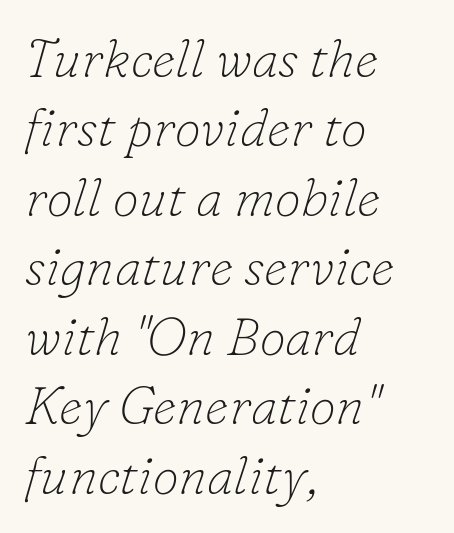
Words float on clear page, feet unadorned. Here the glyphs are tracked normally, forming tight word shapes. These lines are rendered in a variable-pitch font. Is this a heavy cut? Hardly; it is regular or lighter.
